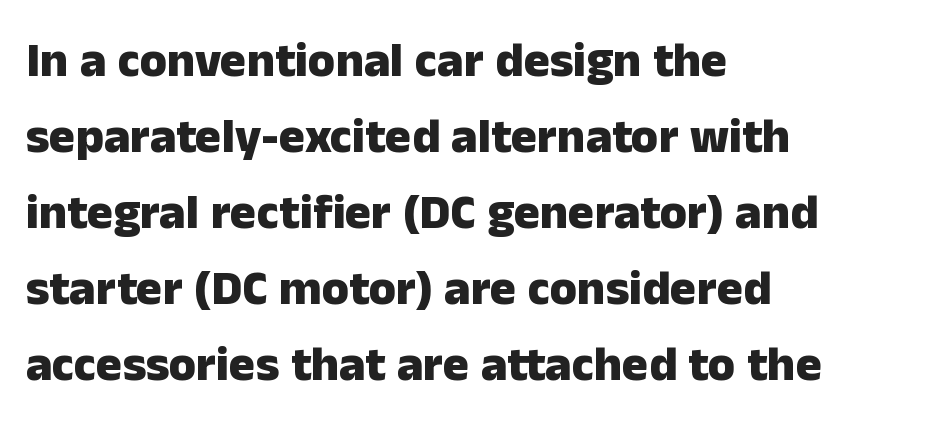
Q: Is the text bold? A: Yes.
Q: Is the text italic (slanted)? A: No, it is upright.
Q: Is the typeface a serif or a sans-serif typeface? A: Sans-serif.
Q: Is the text underlined? A: No.
Q: How is the paragraph aligned? A: Left-aligned.
Q: Is the spacing between letters normal or unusually wide? A: Normal.
Q: Is the spacing between lines tight, normal or loose? A: Normal.
Q: Width (condensed, normal, or wide)? A: Normal.
Q: Stroke contrast? A: Low.
Q: x-height? A: Medium.
Q: Monospaced? A: No.
